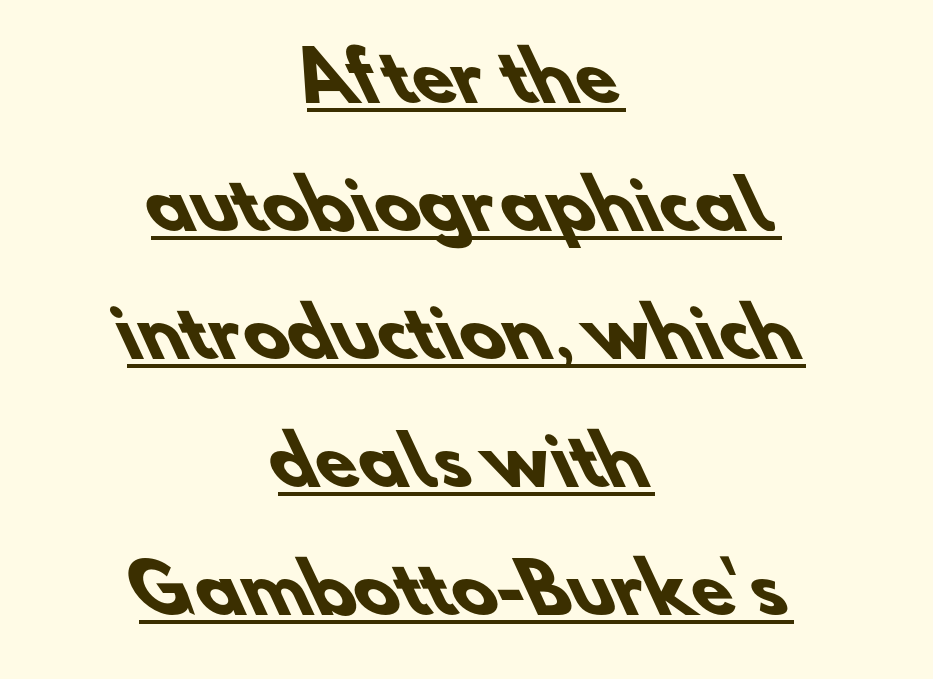
{"serif": "no", "bold": "yes", "weight": "heavy", "width": "normal", "stroke_contrast": "low", "x_height": "small", "monospaced": "no", "underline": "yes", "align": "center", "line_spacing": "loose", "line_spacing_ratio": 1.91, "letter_spacing": "normal", "letter_spacing_em": 0.0, "glyph_px": 67}
